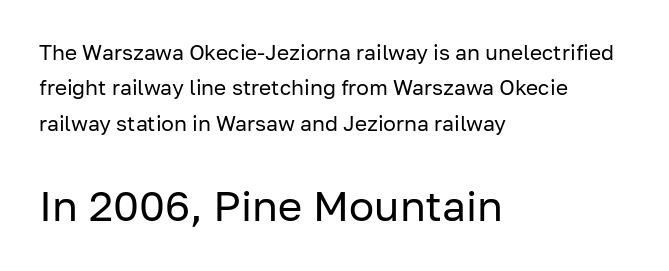
{"serif": "no", "italic": "no", "bold": "no", "weight": "regular", "width": "normal", "stroke_contrast": "low", "x_height": "medium", "monospaced": "no", "underline": "no", "align": "left", "line_spacing": "normal", "line_spacing_ratio": 1.69, "letter_spacing": "normal", "letter_spacing_em": 0.0, "larger_block": "second", "size_ratio": 2.0, "glyph_px": 42}
